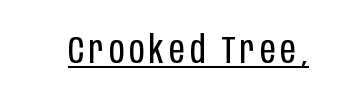
{"serif": "no", "italic": "no", "bold": "no", "weight": "regular", "width": "condensed", "stroke_contrast": "low", "x_height": "large", "monospaced": "no", "underline": "yes", "glyph_px": 38}
